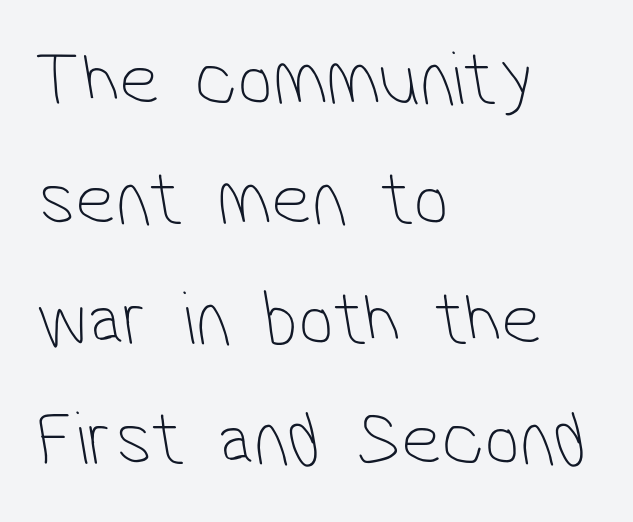
{"serif": "no", "bold": "no", "weight": "thin", "width": "condensed", "stroke_contrast": "low", "x_height": "medium", "monospaced": "no", "underline": "no", "align": "left", "line_spacing": "normal", "line_spacing_ratio": 1.54, "letter_spacing": "normal", "letter_spacing_em": 0.0, "glyph_px": 78}
